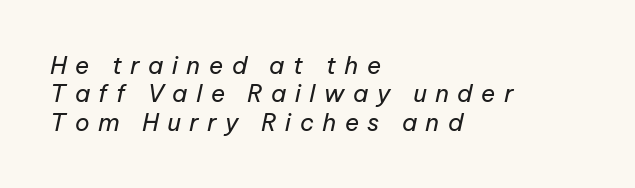
Here the glyphs are tracked loosely, breaking word shapes into spaced letters. It's the slanting kind of type. Layout note: lines flush left. Rule under the text: the space is simply empty. Stroke thickness stays within the range of a standard reading face or lighter.
